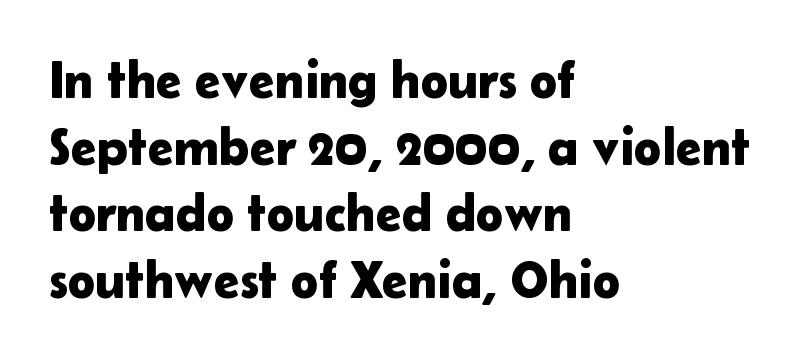
{"serif": "no", "italic": "no", "width": "normal", "stroke_contrast": "low", "x_height": "medium", "monospaced": "no", "underline": "no", "align": "left", "line_spacing": "normal", "line_spacing_ratio": 1.28, "letter_spacing": "normal", "letter_spacing_em": 0.0, "glyph_px": 52}
